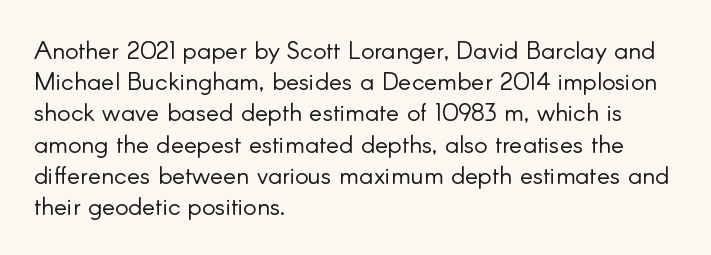
Q: Is the text bold? A: No.
Q: Is the text italic (slanted)? A: No, it is upright.
Q: Is the text underlined? A: No.
Q: How is the paragraph aligned? A: Left-aligned.
Q: Is the spacing between letters normal or unusually wide? A: Normal.
Q: Is the spacing between lines tight, normal or loose? A: Normal.
